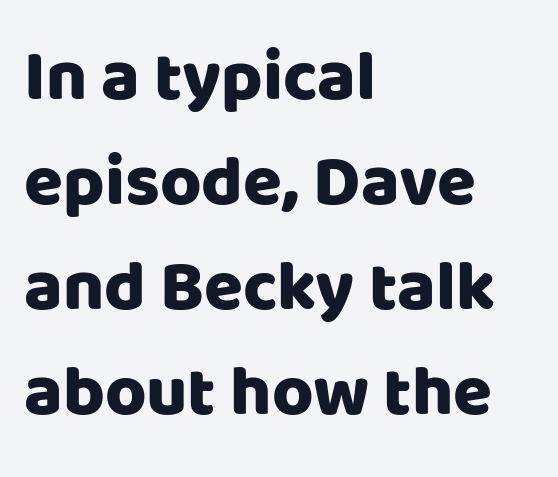
Q: Is the text italic (slanted)? A: No, it is upright.
Q: Is the typeface a serif or a sans-serif typeface? A: Sans-serif.
Q: Is the text underlined? A: No.
Q: How is the paragraph aligned? A: Left-aligned.
Q: Is the spacing between letters normal or unusually wide? A: Normal.
Q: Is the spacing between lines tight, normal or loose? A: Normal.
Q: Width (condensed, normal, or wide)? A: Normal.
Q: Stroke contrast? A: Low.
Q: x-height? A: Large.
Q: Monospaced? A: No.
